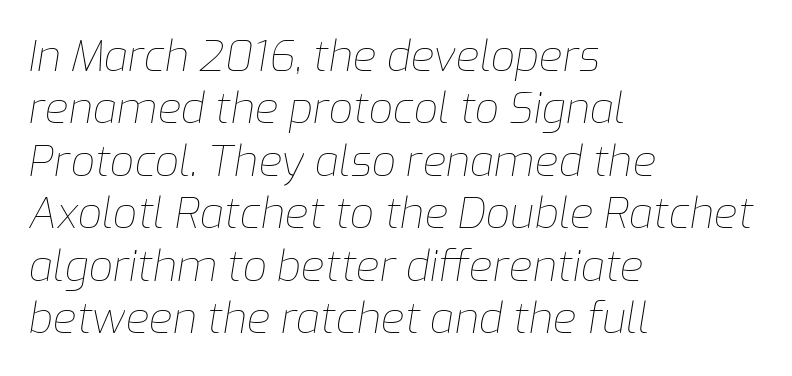
The image shows 43 px thin type, italic (leaning right); set left-aligned, line spacing 1.22x, normal letter spacing, not underlined; low stroke contrast and a medium x-height.
